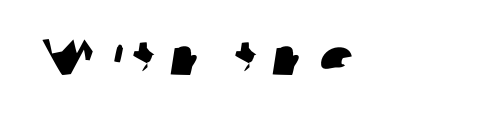
{"serif": "no", "width": "normal", "stroke_contrast": "low", "x_height": "medium", "monospaced": "no", "underline": "no", "align": "left", "letter_spacing": "wide", "letter_spacing_em": 0.23, "glyph_px": 51}
